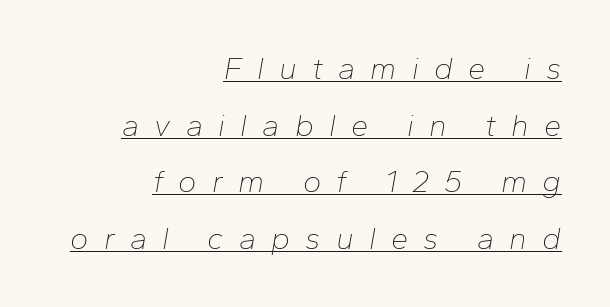
The image shows 31 px thin type, italic (leaning right); set right-aligned, line spacing 1.83x, unusually wide letter spacing (+0.49 em), underlined; low stroke contrast and a medium x-height.
